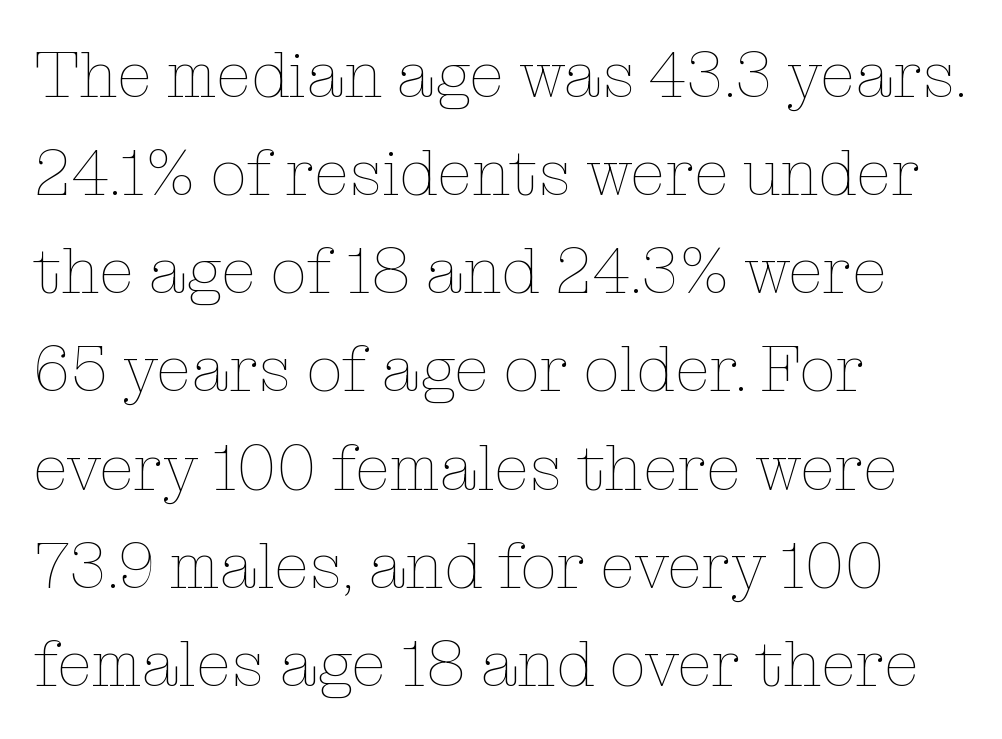
The image shows 65 px thin type, upright; set left-aligned, normal line spacing (1.51x), normal letter spacing, not underlined; low stroke contrast and a medium x-height.
